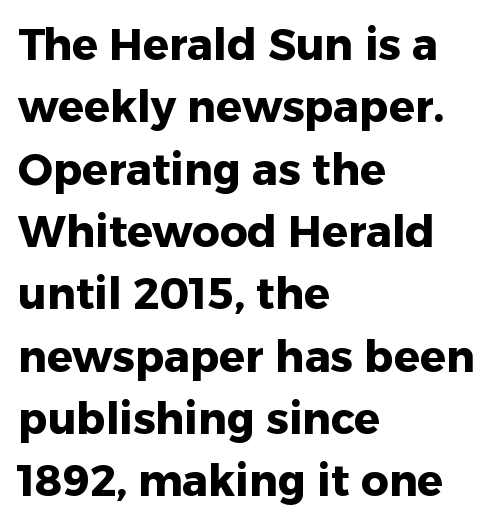
The image shows 43 px heavy sans-serif type, upright; set left-aligned, normal line spacing (1.45x), normal letter spacing, not underlined; low stroke contrast and a medium x-height.
